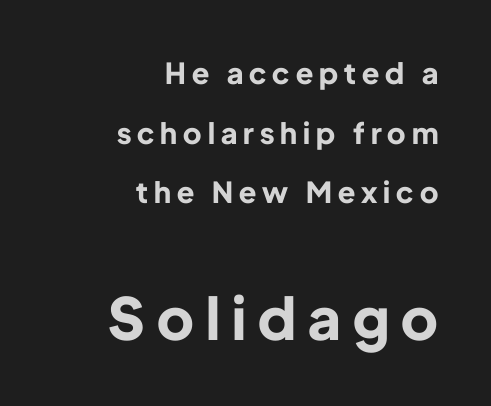
{"serif": "no", "italic": "no", "bold": "yes", "weight": "bold", "width": "normal", "stroke_contrast": "low", "x_height": "medium", "monospaced": "no", "underline": "no", "align": "right", "line_spacing": "loose", "line_spacing_ratio": 2.06, "letter_spacing": "wide", "letter_spacing_em": 0.21, "larger_block": "second", "size_ratio": 2.0, "glyph_px": 58}
